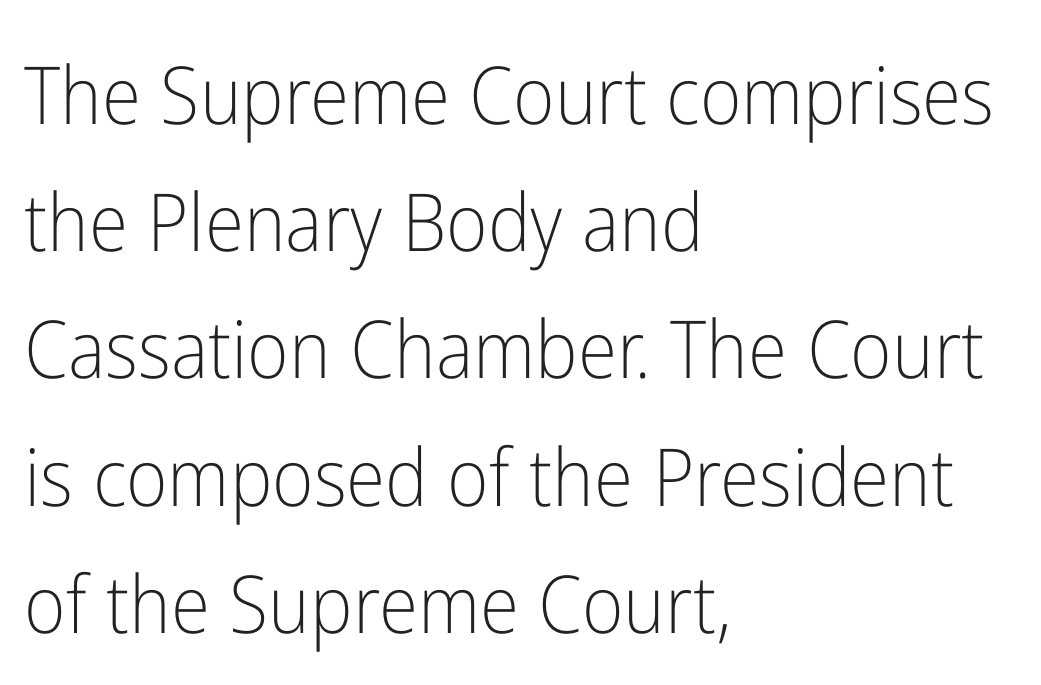
{"serif": "no", "italic": "no", "bold": "no", "weight": "light", "width": "condensed", "stroke_contrast": "low", "x_height": "medium", "monospaced": "no", "underline": "no", "align": "left", "line_spacing": "normal", "line_spacing_ratio": 1.59, "letter_spacing": "normal", "letter_spacing_em": 0.0, "glyph_px": 80}
